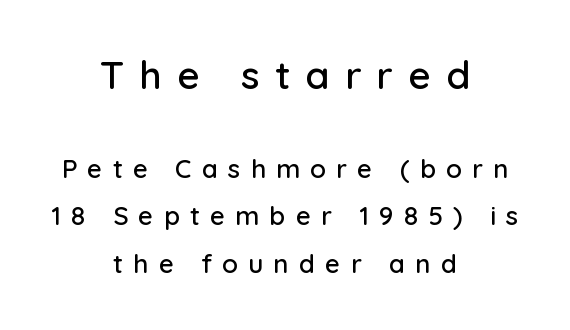
{"serif": "no", "italic": "no", "width": "normal", "stroke_contrast": "low", "x_height": "medium", "monospaced": "no", "underline": "no", "align": "center", "line_spacing_ratio": 1.82, "letter_spacing": "wide", "letter_spacing_em": 0.39, "larger_block": "first", "size_ratio": 1.5, "glyph_px": 39}
